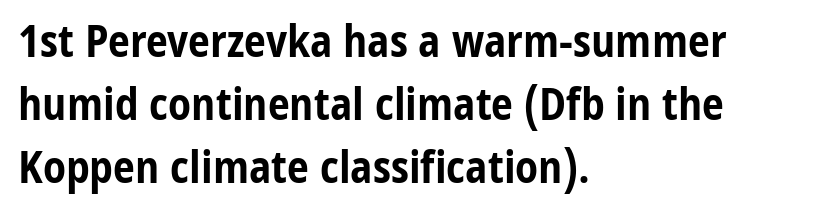
{"serif": "no", "italic": "no", "bold": "yes", "weight": "bold", "width": "condensed", "stroke_contrast": "low", "x_height": "medium", "monospaced": "no", "underline": "no", "align": "left", "line_spacing": "normal", "line_spacing_ratio": 1.43, "letter_spacing": "normal", "letter_spacing_em": 0.0, "glyph_px": 44}
